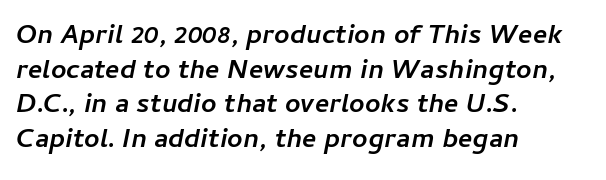
Tracking value appears to be zero — textbook default spacing. Typeset ragged right — the left edge is the straight one. How would I describe the line gaps? Plain and ordinary. The baseline area is clear. A dark, heavy texture on the line: the type is bold.
